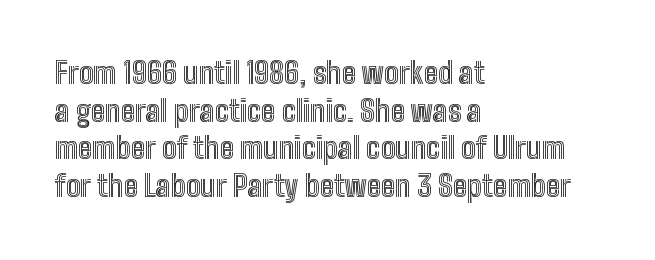
The image shows 29 px condensed type, upright; set left-aligned, normal line spacing (1.3x), normal letter spacing, not underlined; a medium x-height.
